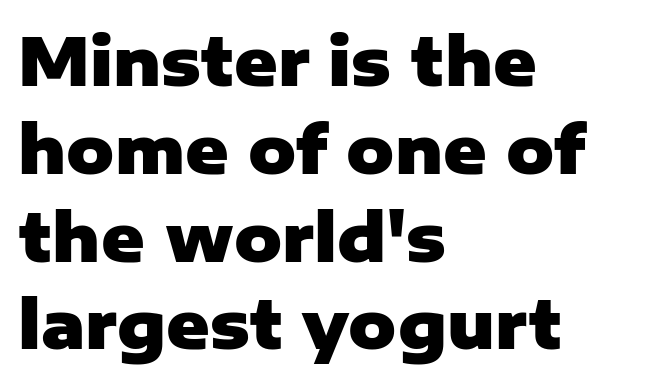
Unlike a traditional serif, this face leaves its strokes unadorned. The strip under each line holds only bare page. What stands out about the letter spacing? Nothing — it is the standard amount. Baseline-to-baseline distance is the conventional proportion of letter height. Looks like regular typesetting: each glyph gets only the width it needs.
